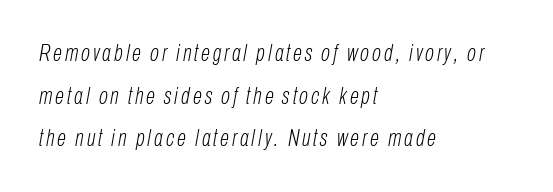
Q: Is the text bold? A: No.
Q: Is the text italic (slanted)? A: Yes, it leans right by about 10 degrees.
Q: Is the text underlined? A: No.
Q: How is the paragraph aligned? A: Left-aligned.
